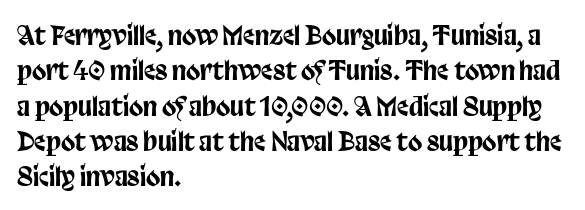
{"italic": "no", "underline": "no", "align": "left", "line_spacing": "normal", "line_spacing_ratio": 1.36, "letter_spacing": "normal", "letter_spacing_em": 0.0, "glyph_px": 26}
